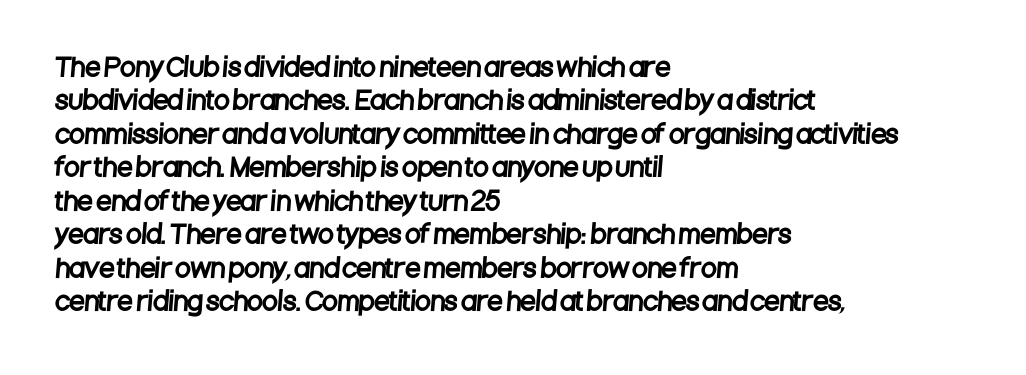
Q: Is the text underlined? A: No.
Q: How is the paragraph aligned? A: Left-aligned.
Q: Is the spacing between letters normal or unusually wide? A: Normal.
Q: Is the spacing between lines tight, normal or loose? A: Normal.
